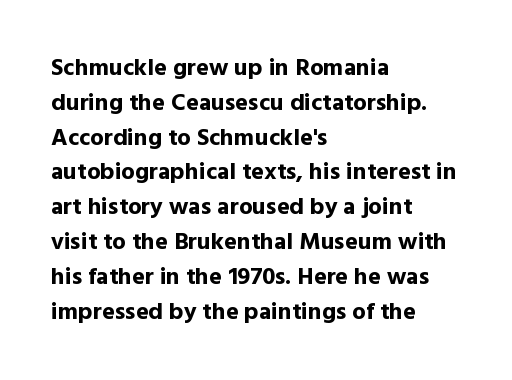
The image shows 24 px bold type, upright; set left-aligned, normal line spacing (1.45x), normal letter spacing, not underlined.
